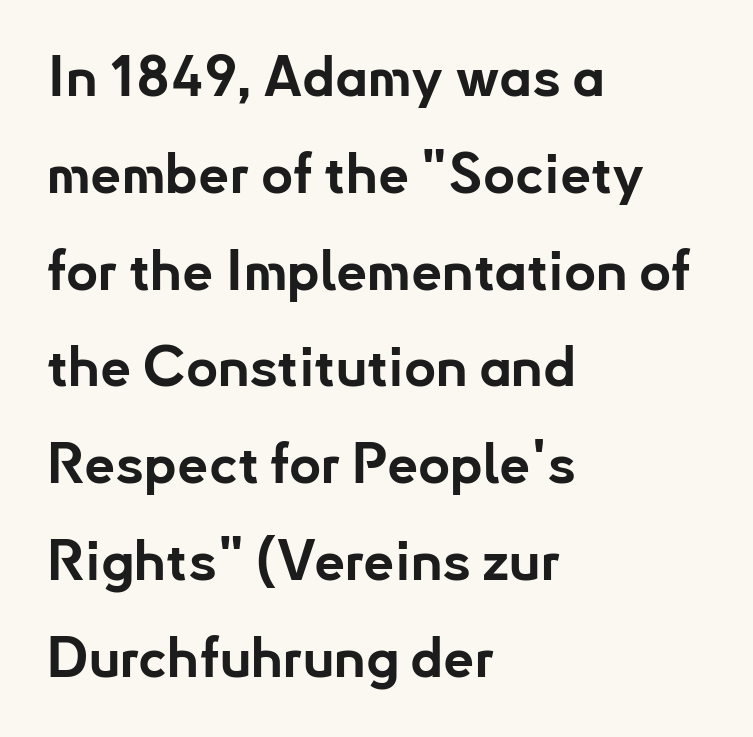
Students, this is bold: see how much ink each stroke carries. The passage is arranged the way most books set body copy — flush left. Tracking value appears to be zero — textbook default spacing. Underlining? Definitely not there. The letters advance in unequal steps, a hallmark of proportional type. This is roman type, the default non-slanted kind.
